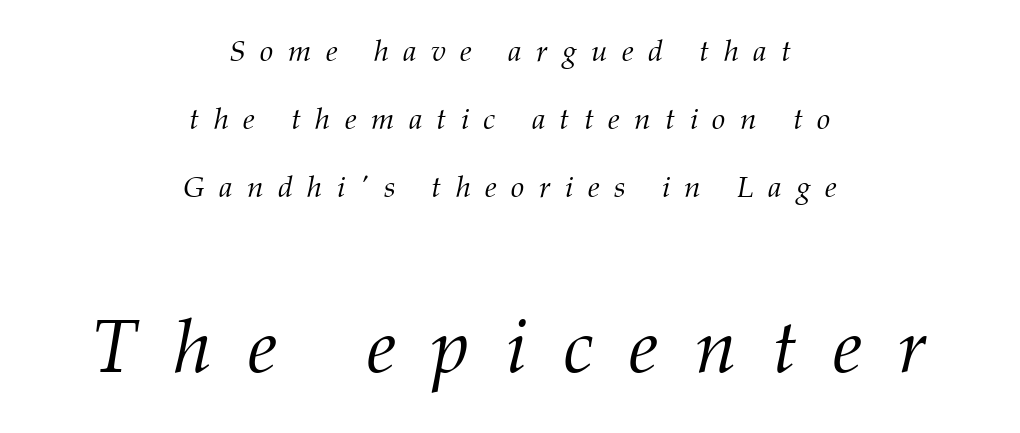
{"serif": "yes", "italic": "yes", "lean": "right", "slant_degrees": 12, "bold": "no", "weight": "light", "width": "normal", "stroke_contrast": "medium", "x_height": "medium", "monospaced": "no", "underline": "no", "align": "center", "line_spacing": "loose", "line_spacing_ratio": 2.26, "letter_spacing": "wide", "letter_spacing_em": 0.48, "larger_block": "second", "size_ratio": 2.5, "glyph_px": 75}
